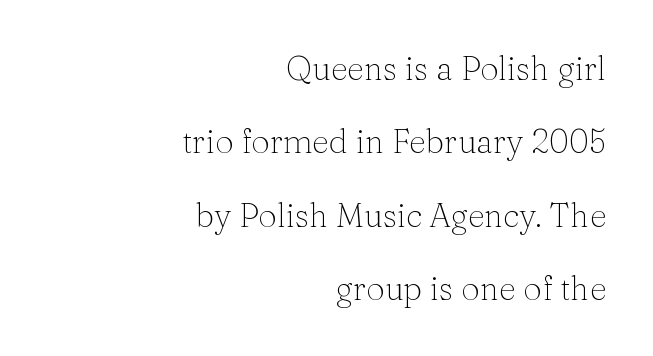
The image shows 33 px light serif type, upright; set right-aligned, loose line spacing (2.22x), normal letter spacing, not underlined; medium stroke contrast and a medium x-height.
